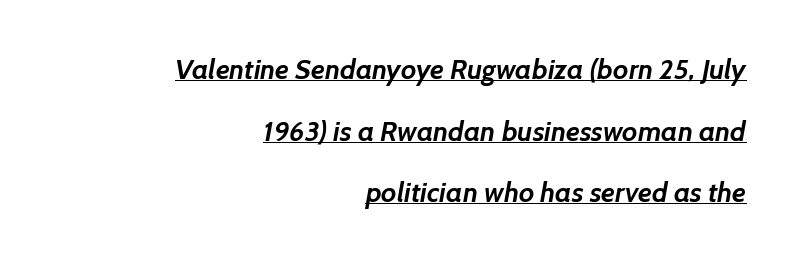
{"serif": "no", "bold": "yes", "weight": "semibold", "width": "normal", "stroke_contrast": "low", "x_height": "medium", "monospaced": "no", "underline": "yes", "align": "right", "line_spacing": "loose", "line_spacing_ratio": 2.2, "letter_spacing": "normal", "letter_spacing_em": 0.0, "glyph_px": 28}
